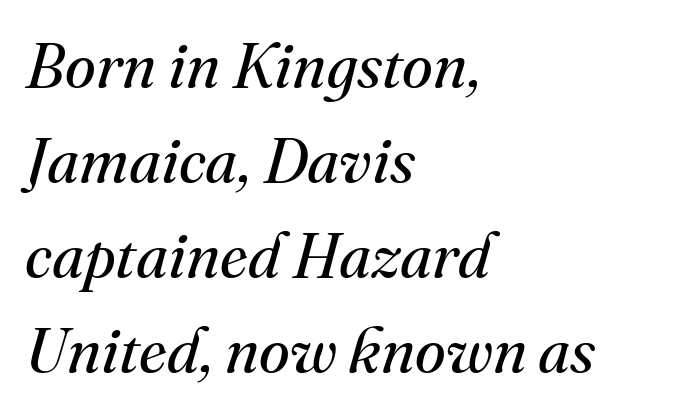
{"serif": "yes", "italic": "yes", "lean": "right", "slant_degrees": 16, "bold": "no", "weight": "regular", "width": "normal", "stroke_contrast": "medium", "x_height": "small", "monospaced": "no", "underline": "no", "align": "left", "line_spacing": "normal", "line_spacing_ratio": 1.51, "letter_spacing": "normal", "letter_spacing_em": 0.0, "glyph_px": 63}
